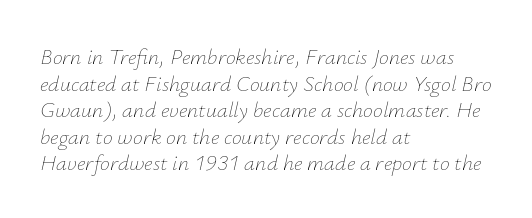
The image shows 22 px text type, italic (leaning right); set left-aligned, line spacing 1.21x, normal letter spacing, not underlined.
